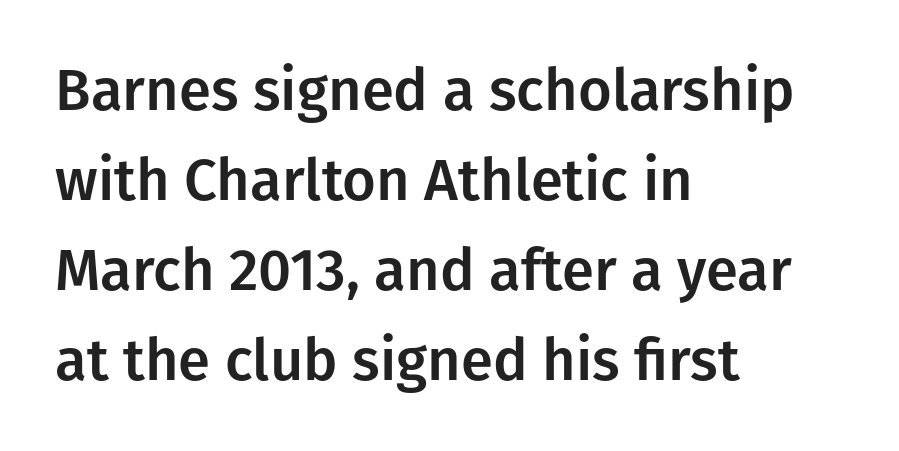
The letters advance in unequal steps, a hallmark of proportional type. The rendering uses a moderate line-height, typical for paragraphs. The designer went with a sans here, leaving each stem footless. Rule under the text: the space is simply empty.
